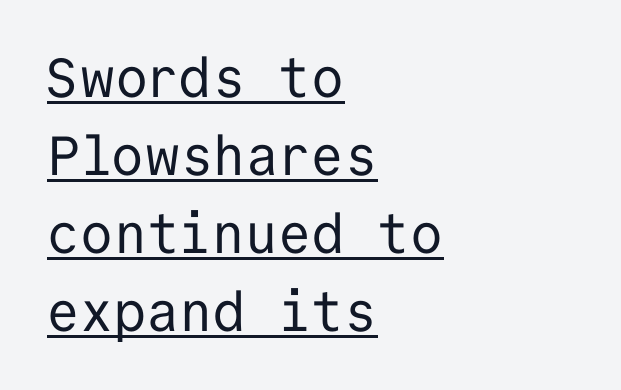
The image shows 55 px regular-weight sans-serif type, upright, monospaced; set left-aligned, normal line spacing (1.42x), normal letter spacing, underlined; low stroke contrast and a medium x-height.
